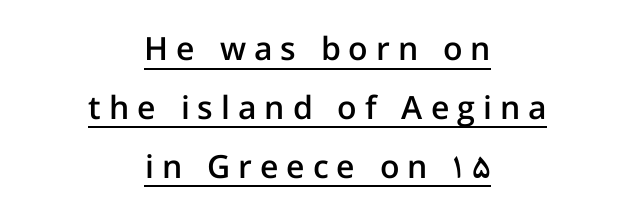
{"serif": "no", "italic": "no", "bold": "semi", "weight": "semibold", "width": "normal", "stroke_contrast": "low", "x_height": "medium", "monospaced": "no", "underline": "yes", "align": "center", "line_spacing_ratio": 1.84, "letter_spacing": "wide", "letter_spacing_em": 0.25, "glyph_px": 32}
